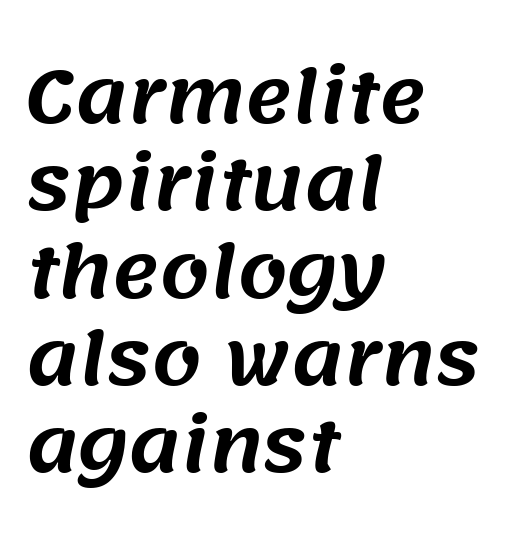
The image shows 71 px sans-serif type; set left-aligned, line spacing 1.23x, normal letter spacing, not underlined; medium stroke contrast and a large x-height.
